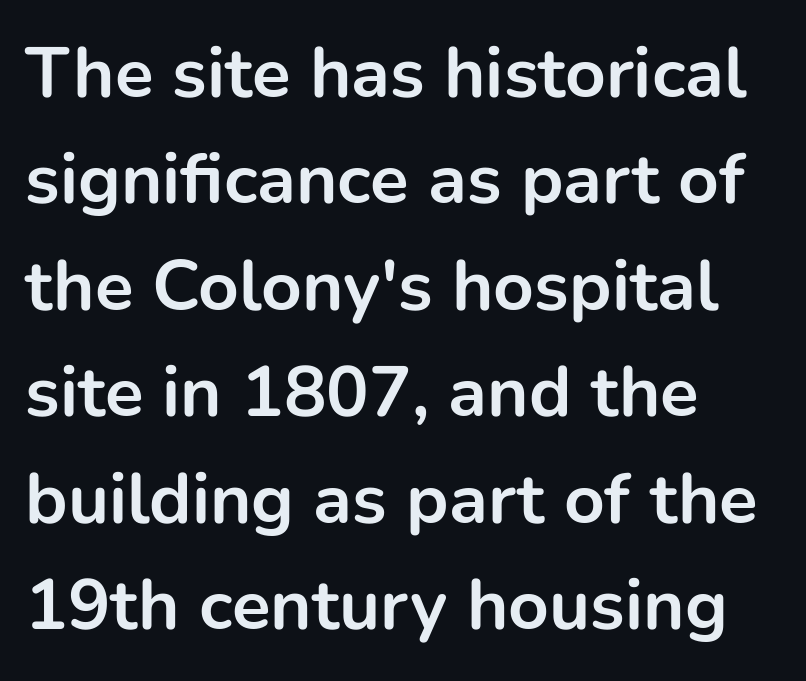
Look at the bottom of the vertical strokes: they stop flat, with no serifs. Compared with an ordinary text face, these strokes are far heavier — a full bold. This sample is left-justified, so line endings fall wherever the words run out. Does the lettering tilt? It doesn't — this is upright. A typesetter would call this leading conventional body-copy spacing. Letter spacing: default.
